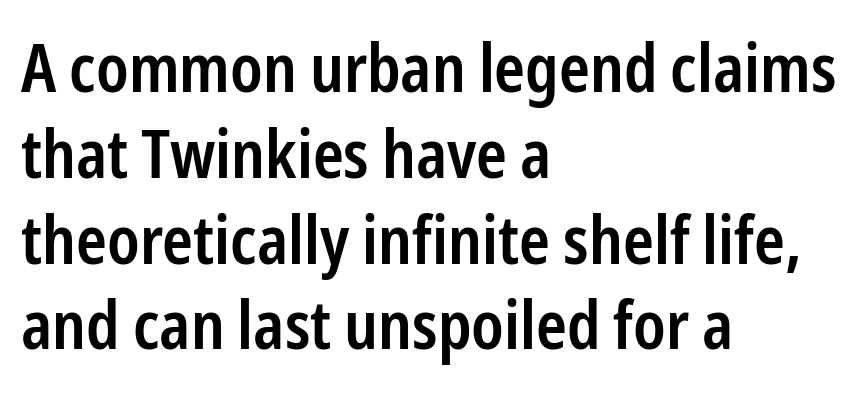
{"serif": "no", "italic": "no", "bold": "semi", "weight": "semibold", "width": "condensed", "stroke_contrast": "low", "x_height": "medium", "monospaced": "no", "underline": "no", "align": "left", "line_spacing": "normal", "line_spacing_ratio": 1.3, "letter_spacing": "normal", "letter_spacing_em": 0.0, "glyph_px": 66}
